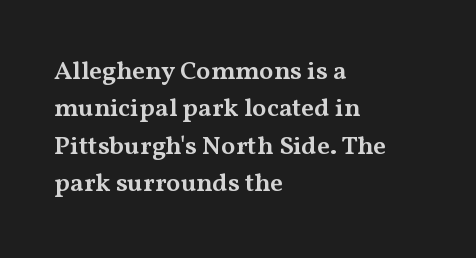
One-word summary of the alignment: left. A bit beefed up — I'd call it semibold rather than bold. Normally led — the rows are evenly, conventionally spaced. Bare-footed words on every line. If you drew a line through each stem, it would be perfectly vertical.
